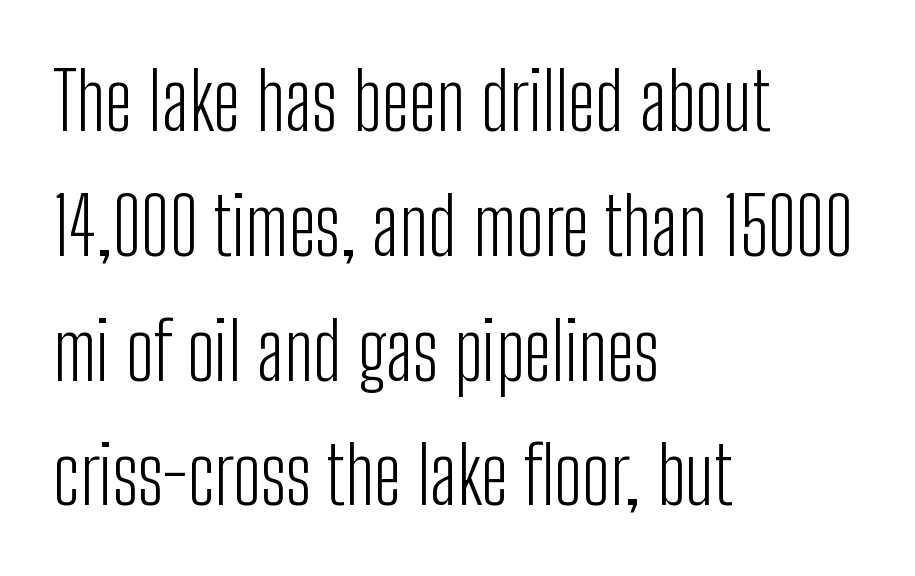
Is this a heavy cut? Hardly; it is regular or lighter. Students, observe: this is what conventionally led text looks like. Characters follow at the spacing the type designer built in. In terms of posture, this sample is upright. Each letter keeps its own natural width here, so spacing adapts to shape. A typesetter would label this face a sans.
